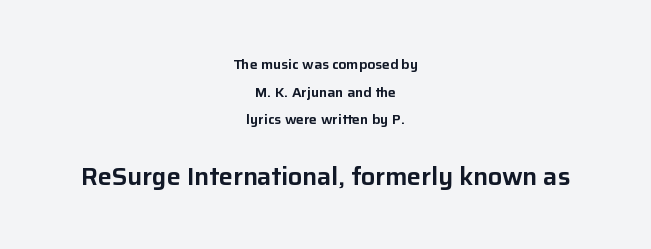
The image shows 25 px text type, upright; set centered, loose line spacing (1.97x), normal letter spacing, not underlined; the second (bottom) block is 1.79x larger.
